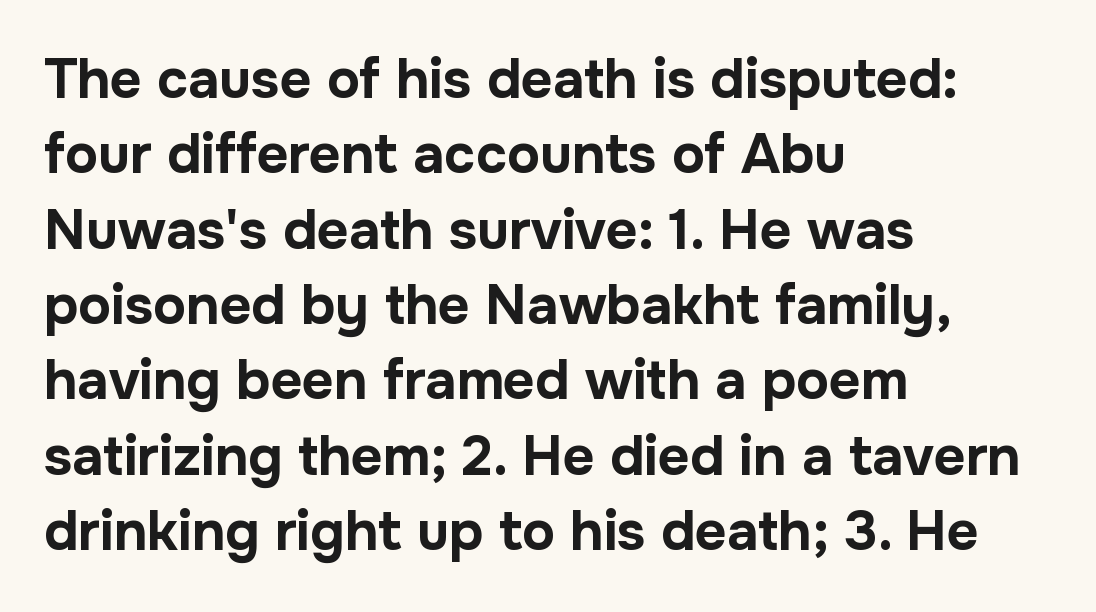
Line spacing here is normal. Rule under the text: the space is simply empty. Italic? Not at all — the glyphs are vertical. Is the letter spacing exaggerated? No — it looks like the ordinary default. The typesetter chose a ragged-right arrangement here.
